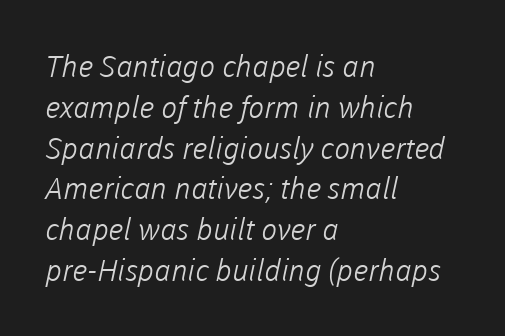
Q: Is the text bold? A: No.
Q: Is the typeface a serif or a sans-serif typeface? A: Sans-serif.
Q: Is the text underlined? A: No.
Q: How is the paragraph aligned? A: Left-aligned.
Q: Is the spacing between letters normal or unusually wide? A: Normal.
Q: Is the spacing between lines tight, normal or loose? A: Normal.
Q: Width (condensed, normal, or wide)? A: Normal.
Q: Stroke contrast? A: Low.
Q: x-height? A: Medium.
Q: Monospaced? A: No.
